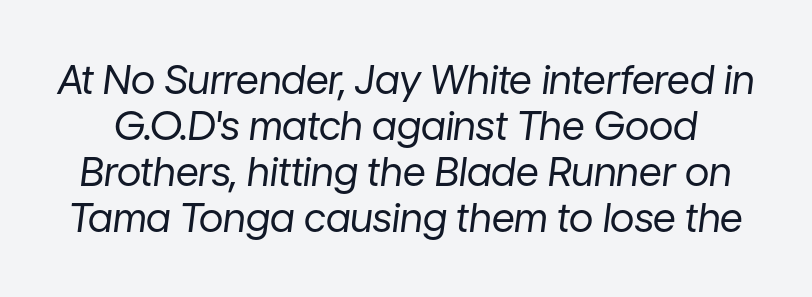
The typography opts for an oblique posture over an upright one. You could not count columns in this text — the font is proportionally spaced. A typesetter would call this zero additional tracking. Underline: absent. The letters look calm and open, with moderate or lighter stems.
